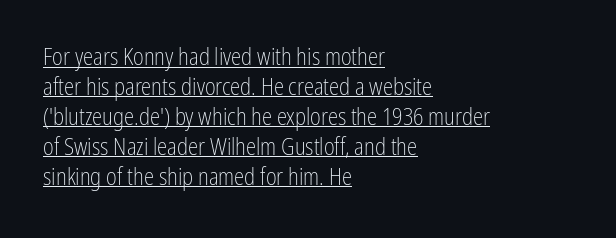
Q: Is the text bold? A: No.
Q: Is the text italic (slanted)? A: No, it is upright.
Q: Is the text underlined? A: Yes.
Q: How is the paragraph aligned? A: Left-aligned.
Q: Is the spacing between letters normal or unusually wide? A: Normal.
Q: Is the spacing between lines tight, normal or loose? A: Normal.
